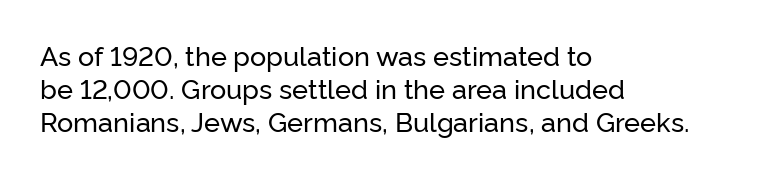
The image shows 27 px text type, upright; set left-aligned, line spacing 1.23x, normal letter spacing, not underlined.
